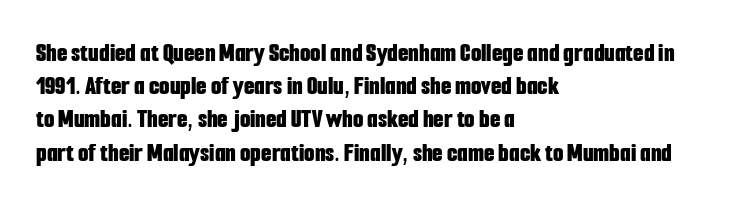
There is no visible air inserted between adjacent glyphs. In terms of weight, the rendering is a true, heavy bold. Visually the block forms a straight wall on the left and a jagged coastline on the right. Lines of text with bare space underneath. If you drew a line through each stem, it would be perfectly vertical.
